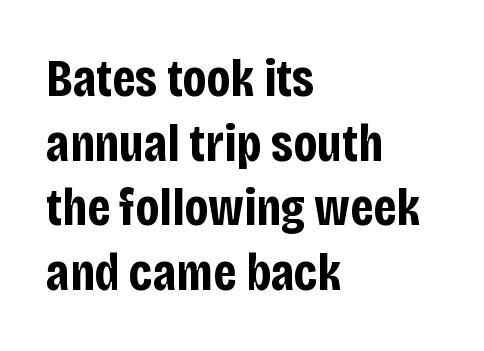
Does extra space separate the letters? No, they use regular spacing. Plenty of ink on the page — the face is bold. Alignment: flush left. Nope, not italic — everything's standing straight.
